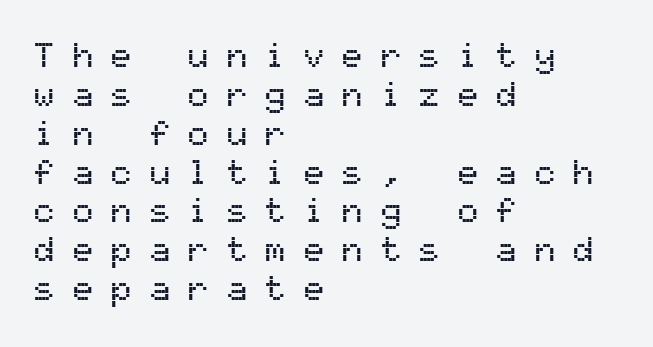
Q: Is the text italic (slanted)? A: No, it is upright.
Q: Is the typeface a serif or a sans-serif typeface? A: Sans-serif.
Q: Is the text underlined? A: No.
Q: How is the paragraph aligned? A: Left-aligned.
Q: Is the spacing between letters normal or unusually wide? A: Unusually wide.
Q: Is the spacing between lines tight, normal or loose? A: Tight.
Q: Width (condensed, normal, or wide)? A: Normal.
Q: Stroke contrast? A: Medium.
Q: x-height? A: Medium.
Q: Monospaced? A: Yes.
